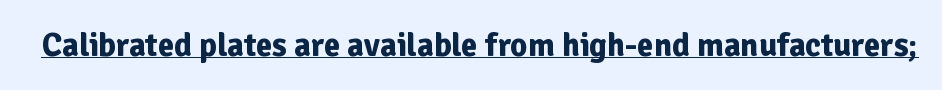
{"serif": "no", "italic": "no", "bold": "yes", "weight": "bold", "width": "normal", "stroke_contrast": "low", "x_height": "medium", "monospaced": "no", "underline": "yes", "letter_spacing": "normal", "letter_spacing_em": 0.0, "glyph_px": 33}
